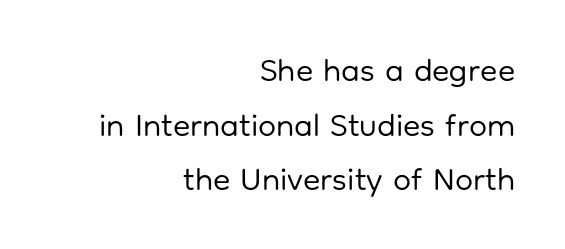
The image shows 32 px regular-weight sans-serif type, upright; set right-aligned, line spacing 1.71x, normal letter spacing, not underlined; low stroke contrast and a medium x-height.
